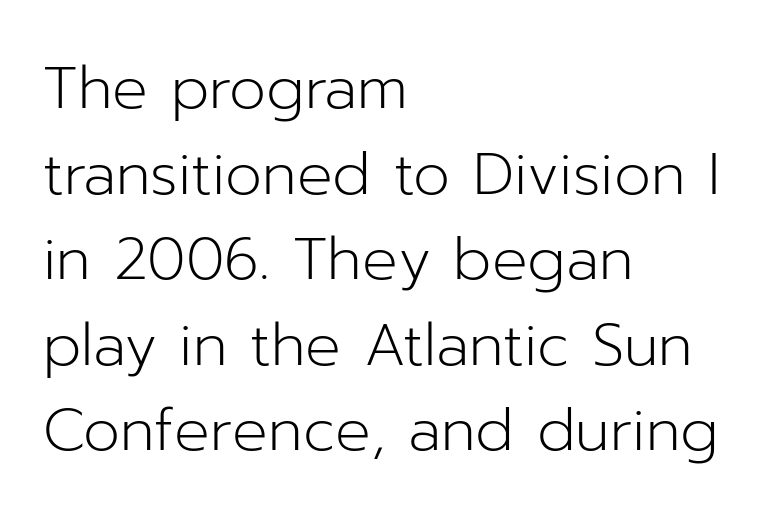
Q: Is the text bold? A: No.
Q: Is the text italic (slanted)? A: No, it is upright.
Q: Is the typeface a serif or a sans-serif typeface? A: Sans-serif.
Q: Is the text underlined? A: No.
Q: How is the paragraph aligned? A: Left-aligned.
Q: Is the spacing between letters normal or unusually wide? A: Normal.
Q: Is the spacing between lines tight, normal or loose? A: Normal.
Q: Width (condensed, normal, or wide)? A: Normal.
Q: Stroke contrast? A: Low.
Q: x-height? A: Medium.
Q: Monospaced? A: No.
